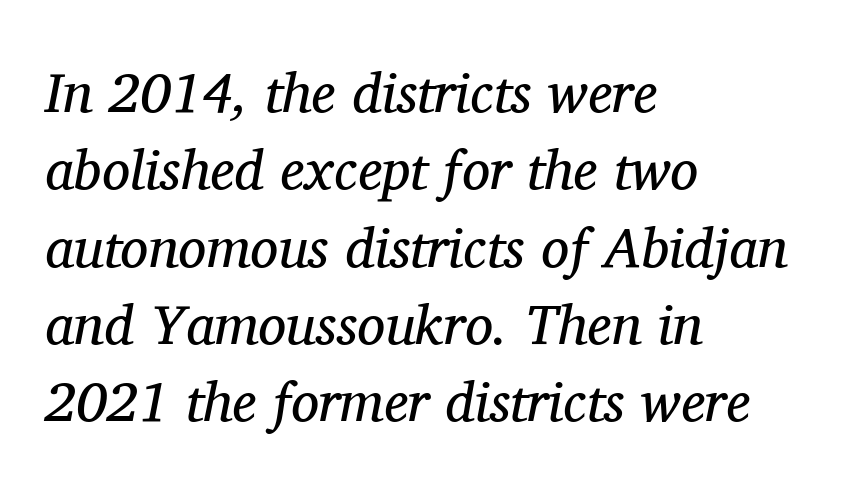
Q: Is the text bold? A: No.
Q: Is the text italic (slanted)? A: Yes, it leans right by about 11 degrees.
Q: Is the typeface a serif or a sans-serif typeface? A: Serif.
Q: Is the text underlined? A: No.
Q: How is the paragraph aligned? A: Left-aligned.
Q: Is the spacing between letters normal or unusually wide? A: Normal.
Q: Is the spacing between lines tight, normal or loose? A: Normal.
Q: Width (condensed, normal, or wide)? A: Normal.
Q: Stroke contrast? A: Medium.
Q: x-height? A: Medium.
Q: Monospaced? A: No.
